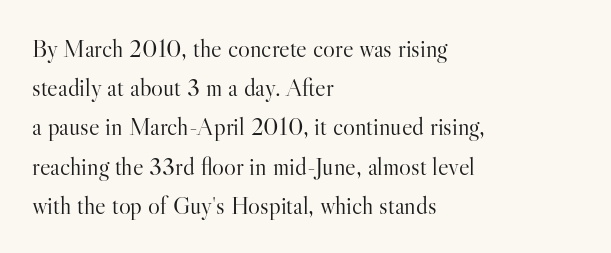
Q: Is the text bold? A: No.
Q: Is the text italic (slanted)? A: No, it is upright.
Q: Is the text underlined? A: No.
Q: How is the paragraph aligned? A: Left-aligned.
Q: Is the spacing between letters normal or unusually wide? A: Normal.
Q: Is the spacing between lines tight, normal or loose? A: Normal.
